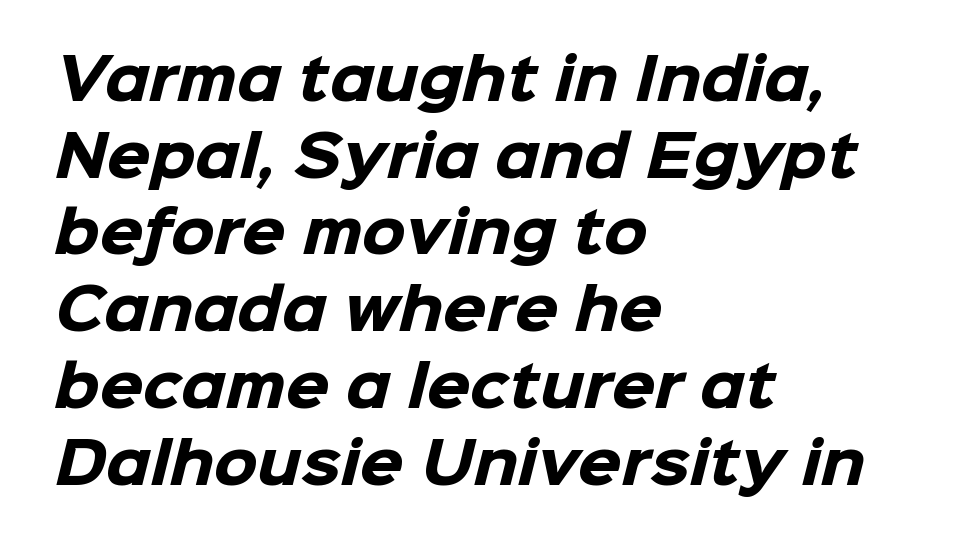
{"serif": "no", "bold": "yes", "weight": "heavy", "width": "normal", "stroke_contrast": "low", "x_height": "medium", "monospaced": "no", "underline": "no", "align": "left", "line_spacing": "normal", "line_spacing_ratio": 1.37, "letter_spacing": "normal", "letter_spacing_em": 0.0, "glyph_px": 56}
